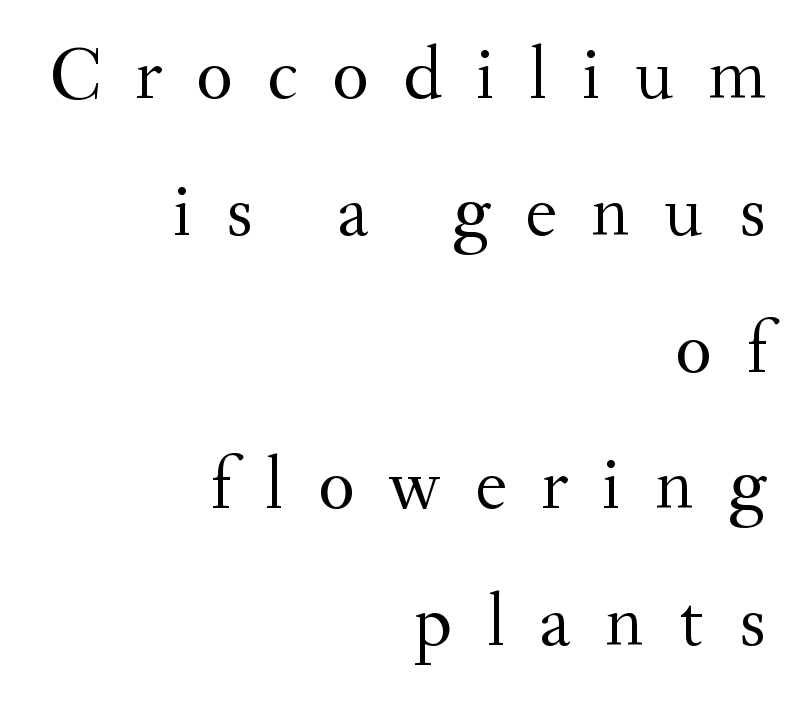
Note: serifs present on the glyphs. The typography opts for an upright posture over an oblique one. Characters follow at a spacing far wider than the type designer built in. The passage shown is not bold in any degree.
